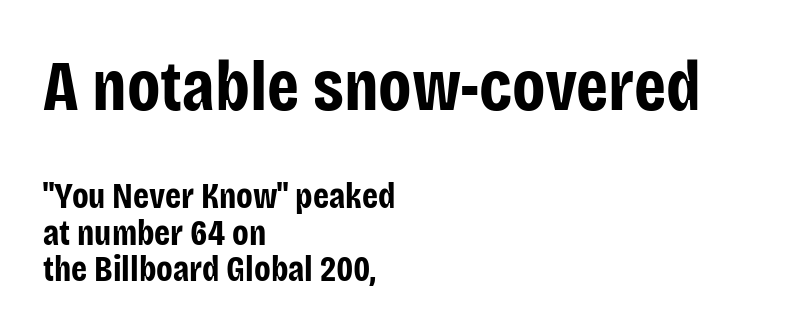
These lines huddle together more closely than default settings would place them. Think of a printed novel: that variable character pitch is what you see here. Horizontally, the lines are justified to the leading edge only. Inter-character spacing is left at the font's built-in metrics. A dark, heavy texture on the line: the type is bold. No feet cap the strokes, marking this as sans-serif type.
